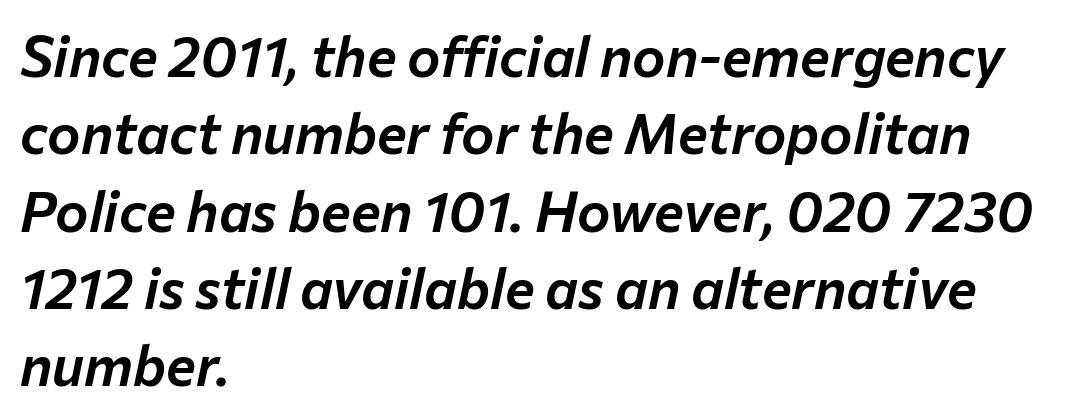
Q: Is the text italic (slanted)? A: Yes, it leans right by about 12 degrees.
Q: Is the text underlined? A: No.
Q: How is the paragraph aligned? A: Left-aligned.
Q: Is the spacing between letters normal or unusually wide? A: Normal.
Q: Is the spacing between lines tight, normal or loose? A: Normal.
Q: Width (condensed, normal, or wide)? A: Normal.
Q: Stroke contrast? A: Low.
Q: x-height? A: Medium.
Q: Monospaced? A: No.
